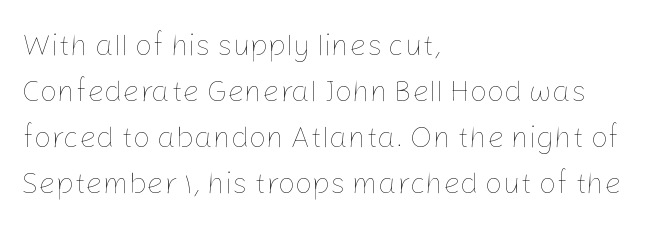
Q: Is the text bold? A: No.
Q: Is the text italic (slanted)? A: No, it is upright.
Q: Is the text underlined? A: No.
Q: How is the paragraph aligned? A: Left-aligned.
Q: Is the spacing between letters normal or unusually wide? A: Normal.
Q: Is the spacing between lines tight, normal or loose? A: Normal.
Q: Width (condensed, normal, or wide)? A: Normal.
Q: Stroke contrast? A: Low.
Q: x-height? A: Medium.
Q: Monospaced? A: No.
